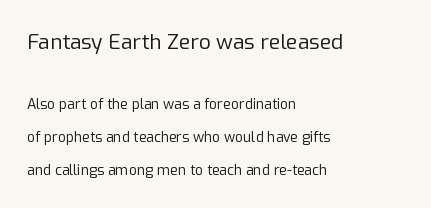
The image shows 21 px text type, upright; set left-aligned, loose line spacing (2.38x), normal letter spacing, not underlined; the first (top) block is 1.5x larger.
